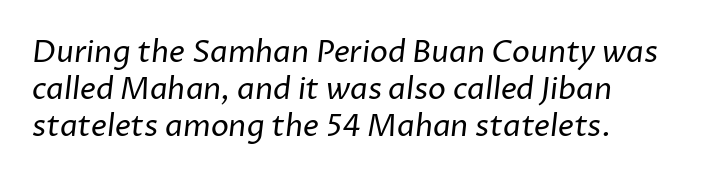
{"serif": "no", "bold": "no", "weight": "regular", "width": "normal", "stroke_contrast": "low", "x_height": "medium", "monospaced": "no", "underline": "no", "align": "left", "line_spacing_ratio": 1.24, "letter_spacing": "normal", "letter_spacing_em": 0.0, "glyph_px": 30}
